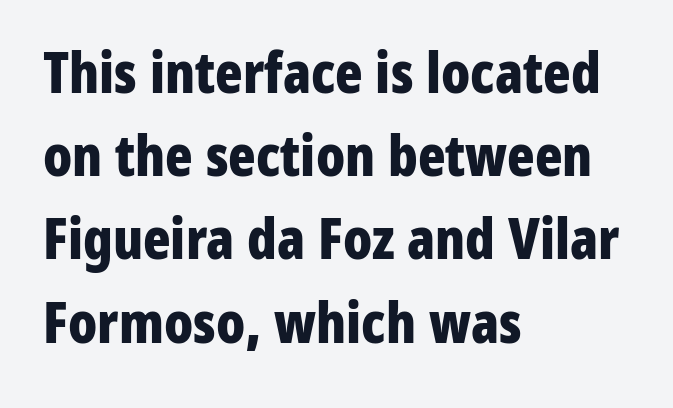
This sample uses plain, unmodified letter spacing. The rows are spaced the way most documents space them. The zone under the glyphs is completely vacant. The paragraph shown leans on its left margin. The rendering uses natural spacing where letterforms have individual widths.
